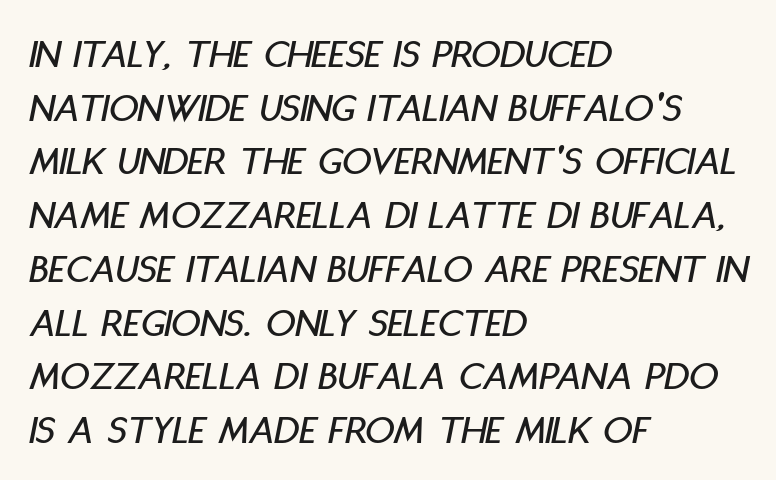
Q: Is the text italic (slanted)? A: Yes, it leans right by about 11 degrees.
Q: Is the text underlined? A: No.
Q: How is the paragraph aligned? A: Left-aligned.
Q: Is the spacing between letters normal or unusually wide? A: Normal.
Q: Is the spacing between lines tight, normal or loose? A: Normal.
Q: Width (condensed, normal, or wide)? A: Condensed.
Q: Stroke contrast? A: Low.
Q: x-height? A: Large.
Q: Monospaced? A: No.
